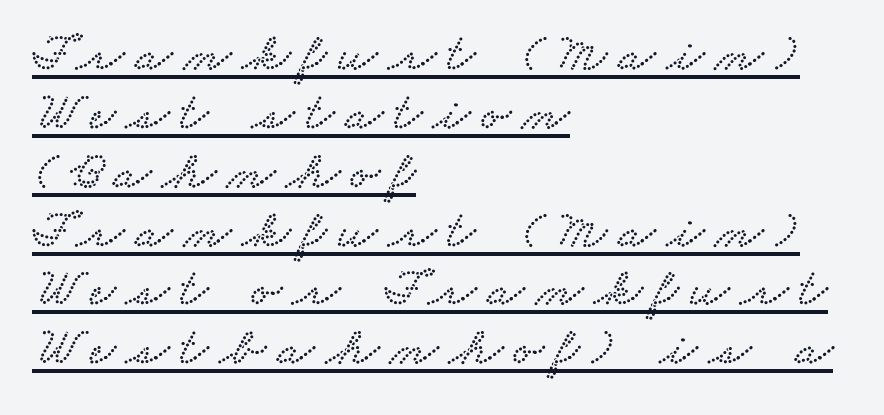
Q: Is the typeface a serif or a sans-serif typeface? A: Serif.
Q: Is the text underlined? A: Yes.
Q: How is the paragraph aligned? A: Left-aligned.
Q: Is the spacing between letters normal or unusually wide? A: Unusually wide.
Q: Is the spacing between lines tight, normal or loose? A: Tight.
Q: Width (condensed, normal, or wide)? A: Wide.
Q: Stroke contrast? A: Low.
Q: x-height? A: Small.
Q: Monospaced? A: No.
